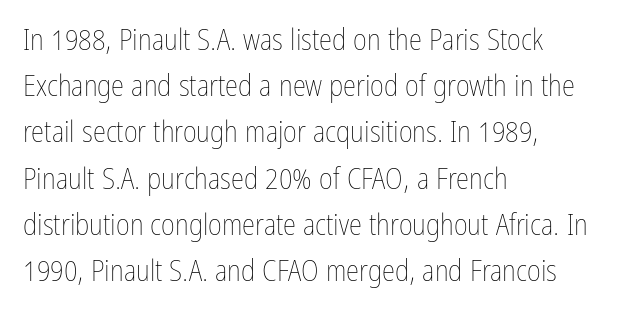
Q: Is the text bold? A: No.
Q: Is the text italic (slanted)? A: No, it is upright.
Q: Is the text underlined? A: No.
Q: How is the paragraph aligned? A: Left-aligned.
Q: Is the spacing between letters normal or unusually wide? A: Normal.
Q: Is the spacing between lines tight, normal or loose? A: Normal.
Q: Width (condensed, normal, or wide)? A: Condensed.
Q: Stroke contrast? A: Low.
Q: x-height? A: Medium.
Q: Monospaced? A: No.
